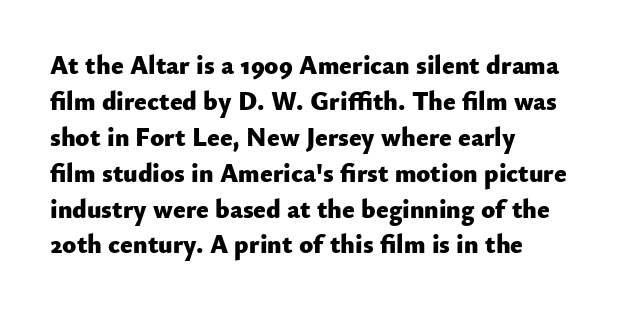
The image shows 26 px bold type, upright; set normal line spacing (1.38x), normal letter spacing, not underlined.
